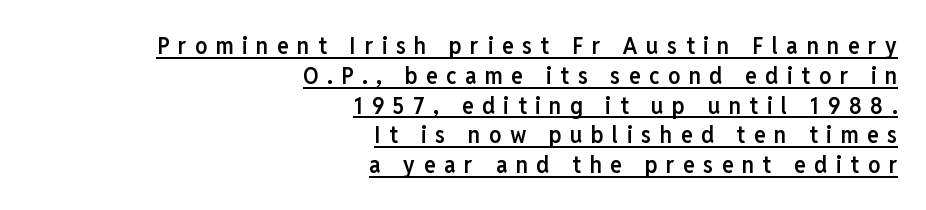
Each word looks stretched out because of the extra space between its letters. Emphasis is given by a line drawn under the lettering. Every character sits straight up, as roman type does. All the whitespace from short lines collects on the left. The strokes are fattened partway — semibold, not bold.
